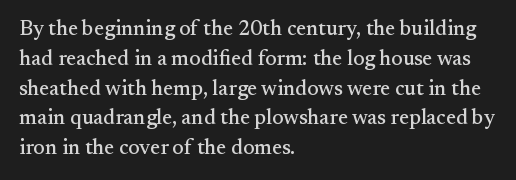
Which margin do the lines hug? The left one — the right edge is uneven. The letters stand upright; this is a roman face. Any mark beneath the type? The region is blank. The space between consecutive lines is moderate. No extra tracking has been applied to these lines.
